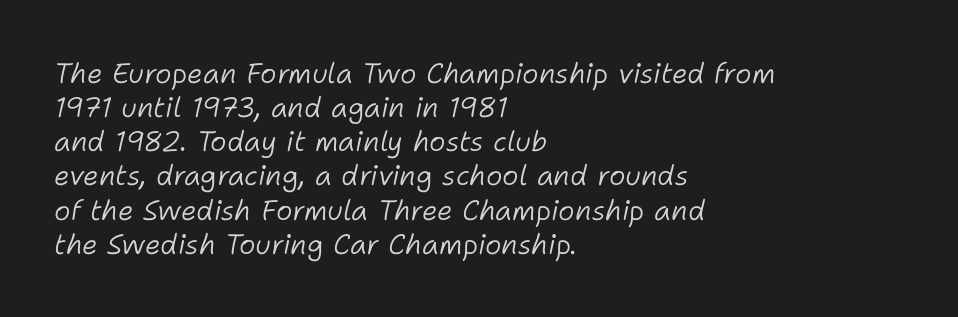
The image shows 28 px light type, italic (leaning right); set left-aligned, line spacing 1.22x, normal letter spacing, not underlined; low stroke contrast and a medium x-height.
